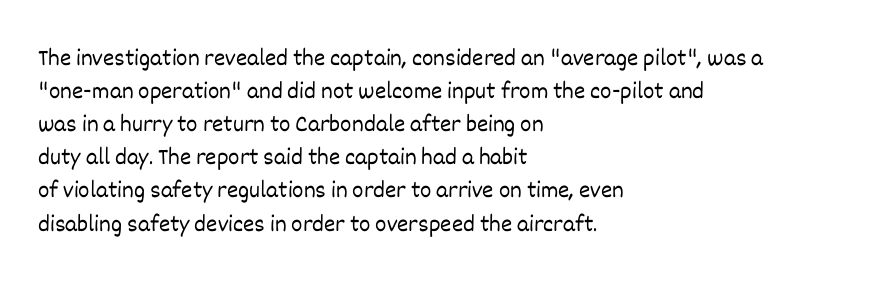
Horizontally, the lines are justified to the leading edge only. A roman cut, with each character standing at attention. The lines sit at an ordinary, default distance from one another. The font sits on the lighter half of the weight spectrum, regular included. Just letters on the line, the space beneath them empty. Standard letterfit; no display-style spreading of the glyphs.
